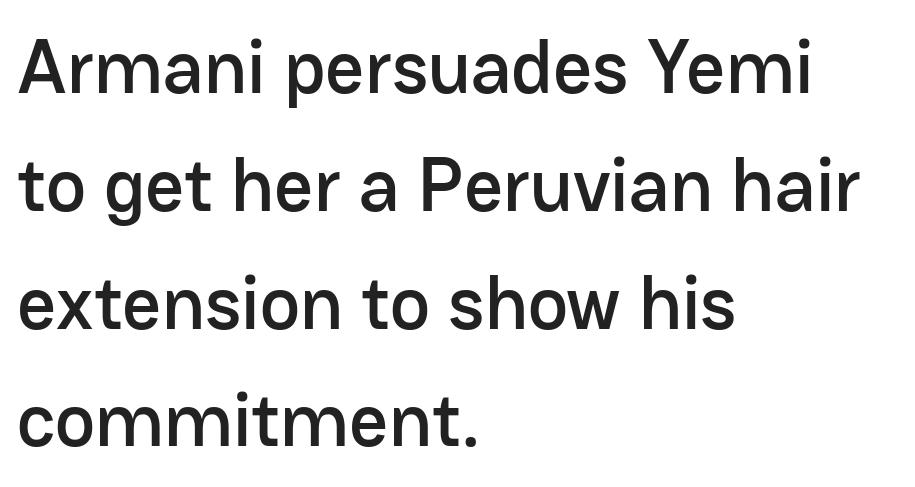
The image shows 76 px sans-serif type, upright; set left-aligned, normal line spacing (1.55x), normal letter spacing, not underlined; low stroke contrast and a medium x-height.
